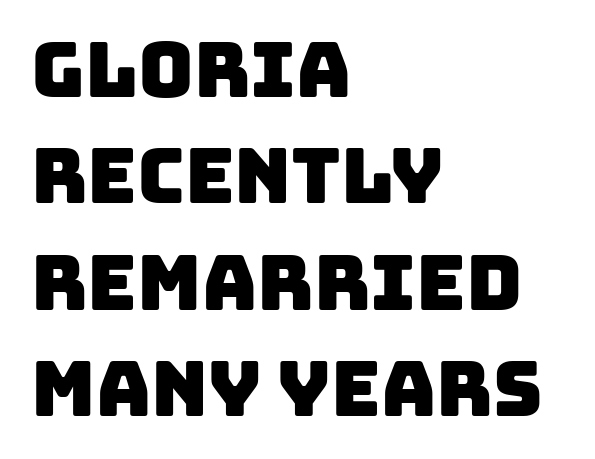
Q: Is the typeface a serif or a sans-serif typeface? A: Sans-serif.
Q: Is the text underlined? A: No.
Q: How is the paragraph aligned? A: Left-aligned.
Q: Is the spacing between letters normal or unusually wide? A: Normal.
Q: Is the spacing between lines tight, normal or loose? A: Normal.
Q: Width (condensed, normal, or wide)? A: Normal.
Q: Stroke contrast? A: Low.
Q: x-height? A: Large.
Q: Monospaced? A: No.
